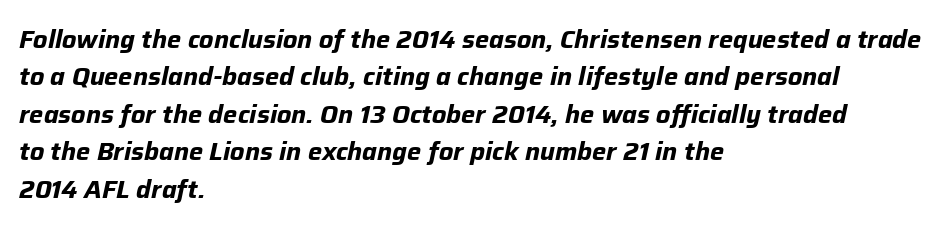
Q: Is the text bold? A: Yes.
Q: Is the text italic (slanted)? A: Yes, it leans right by about 12 degrees.
Q: Is the text underlined? A: No.
Q: How is the paragraph aligned? A: Left-aligned.
Q: Is the spacing between letters normal or unusually wide? A: Normal.
Q: Is the spacing between lines tight, normal or loose? A: Normal.
